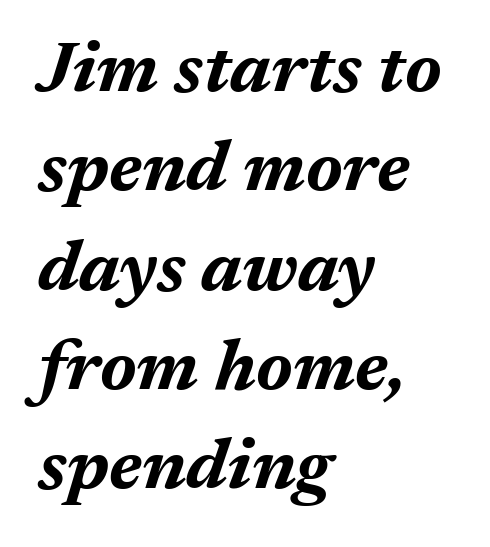
Q: Is the text bold? A: Yes.
Q: Is the text italic (slanted)? A: Yes, it leans right by about 17 degrees.
Q: Is the text underlined? A: No.
Q: How is the paragraph aligned? A: Left-aligned.
Q: Is the spacing between letters normal or unusually wide? A: Normal.
Q: Is the spacing between lines tight, normal or loose? A: Normal.
Q: Width (condensed, normal, or wide)? A: Normal.
Q: Stroke contrast? A: Medium.
Q: x-height? A: Medium.
Q: Monospaced? A: No.
